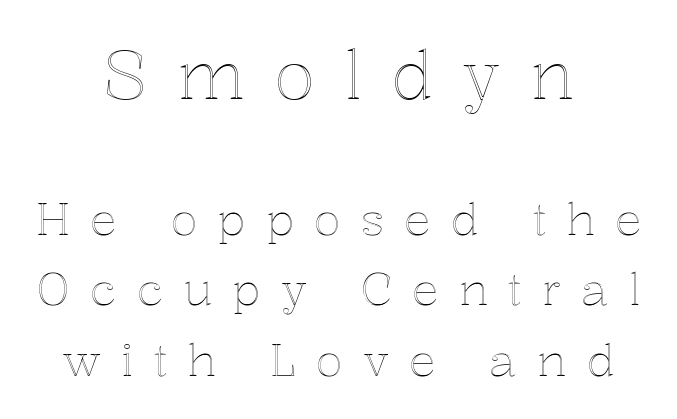
{"italic": "no", "width": "normal", "x_height": "medium", "monospaced": "no", "underline": "no", "align": "center", "line_spacing": "normal", "line_spacing_ratio": 1.57, "letter_spacing": "wide", "letter_spacing_em": 0.44, "larger_block": "first", "size_ratio": 1.49, "glyph_px": 67}
